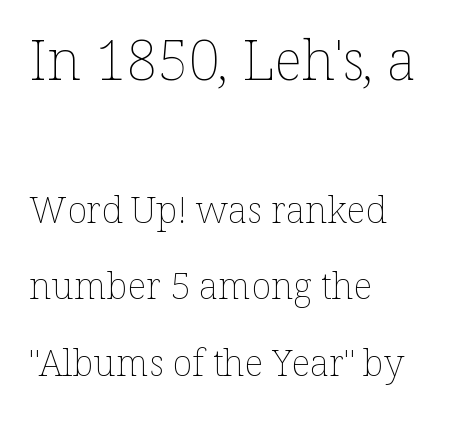
The image shows 56 px thin type, upright; set left-aligned, loose line spacing (2.06x), normal letter spacing, not underlined; the first (top) block is 1.51x larger; low stroke contrast and a medium x-height.
